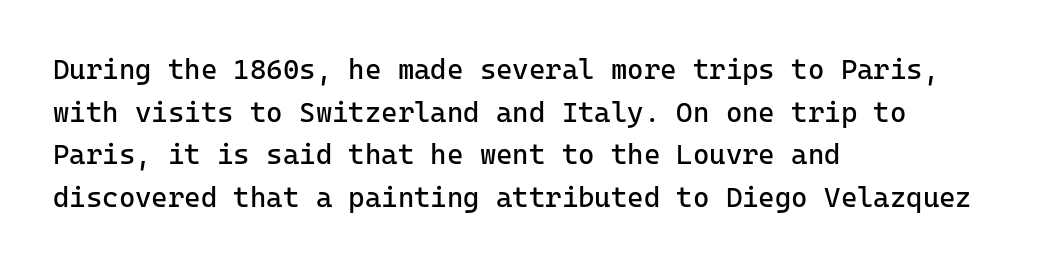
You can tell from the bare stems that sans-serif type was used. The face looks like a standard text weight, possibly lighter. The letters march in equal steps, a hallmark of fixed-pitch type. Compared with a centered layout, this one pins lines to the left instead. Honestly, the row spacing looks completely unremarkable.
